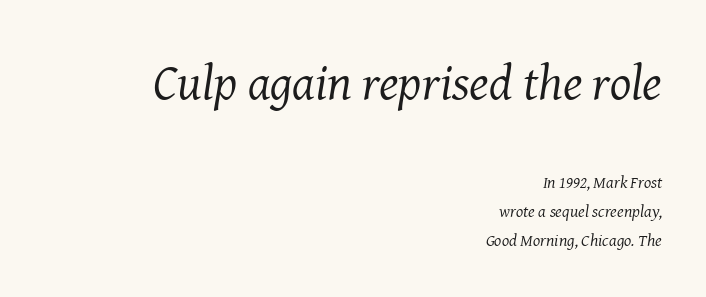
The image shows 50 px regular-weight serif type, italic (leaning right); set right-aligned, normal line spacing (1.7x), normal letter spacing, not underlined; the first (top) block is 2.94x larger; medium stroke contrast and a medium x-height.
